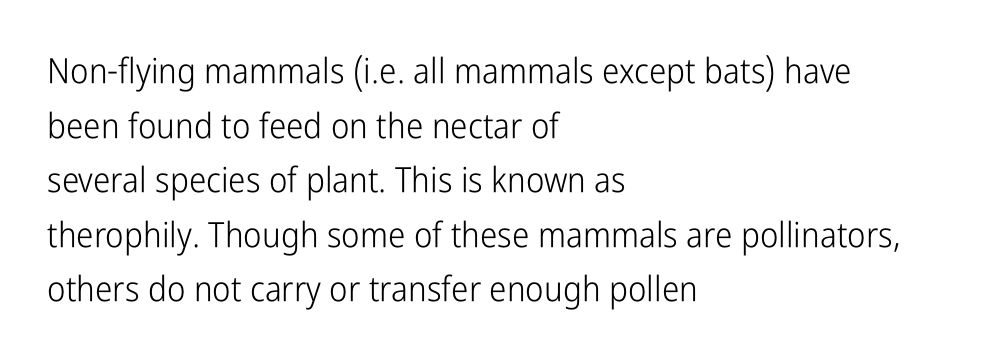
The image shows 35 px light, condensed sans-serif type, upright; set left-aligned, normal line spacing (1.56x), normal letter spacing, not underlined; low stroke contrast and a medium x-height.
